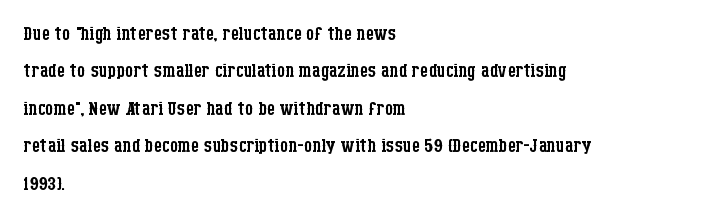
{"italic": "no", "bold": "no", "underline": "no", "align": "left", "line_spacing": "normal", "line_spacing_ratio": 1.44, "letter_spacing": "normal", "letter_spacing_em": 0.0, "glyph_px": 26}
